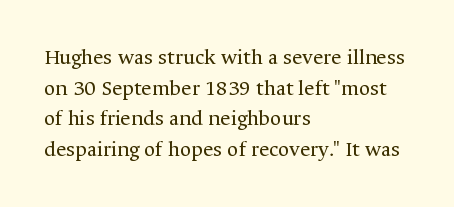
The image shows 22 px text type, upright; set left-aligned, normal line spacing (1.39x), normal letter spacing, not underlined.
